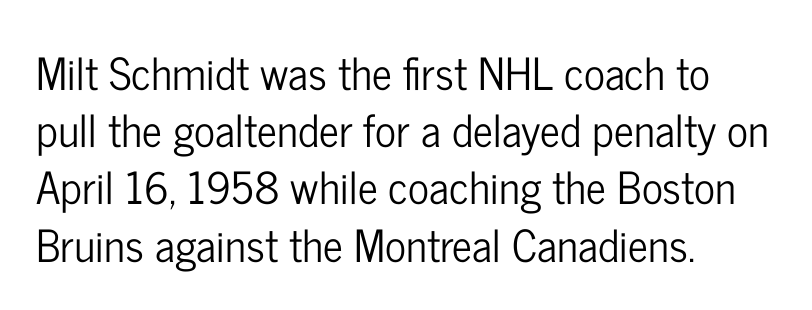
Q: Is the text italic (slanted)? A: No, it is upright.
Q: Is the typeface a serif or a sans-serif typeface? A: Sans-serif.
Q: Is the text underlined? A: No.
Q: How is the paragraph aligned? A: Left-aligned.
Q: Is the spacing between letters normal or unusually wide? A: Normal.
Q: Is the spacing between lines tight, normal or loose? A: Normal.
Q: Width (condensed, normal, or wide)? A: Condensed.
Q: Stroke contrast? A: Low.
Q: x-height? A: Medium.
Q: Monospaced? A: No.
